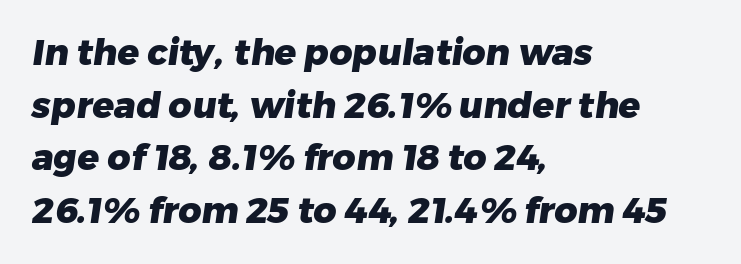
{"serif": "no", "bold": "yes", "weight": "heavy", "width": "normal", "stroke_contrast": "low", "x_height": "medium", "monospaced": "no", "underline": "no", "align": "left", "line_spacing": "normal", "line_spacing_ratio": 1.46, "letter_spacing": "normal", "letter_spacing_em": 0.0, "glyph_px": 36}
